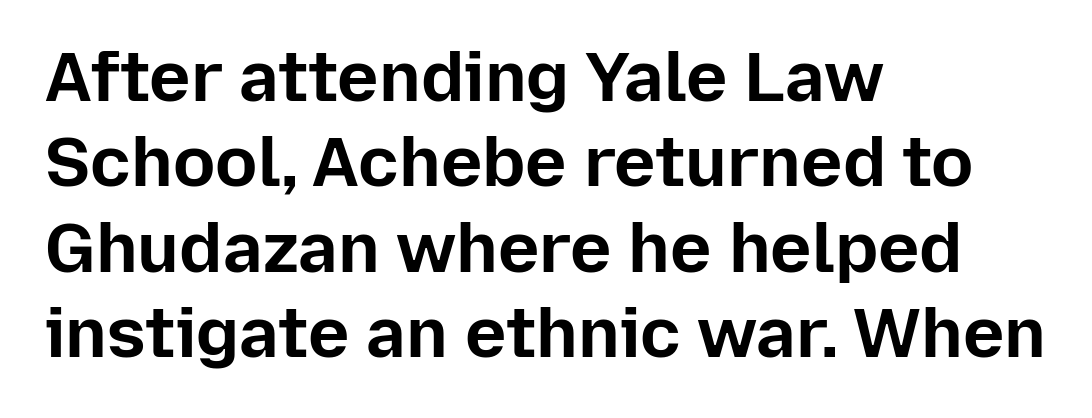
Q: Is the text bold? A: Yes.
Q: Is the text italic (slanted)? A: No, it is upright.
Q: Is the typeface a serif or a sans-serif typeface? A: Sans-serif.
Q: Is the text underlined? A: No.
Q: How is the paragraph aligned? A: Left-aligned.
Q: Is the spacing between letters normal or unusually wide? A: Normal.
Q: Width (condensed, normal, or wide)? A: Normal.
Q: Stroke contrast? A: Low.
Q: x-height? A: Medium.
Q: Monospaced? A: No.
